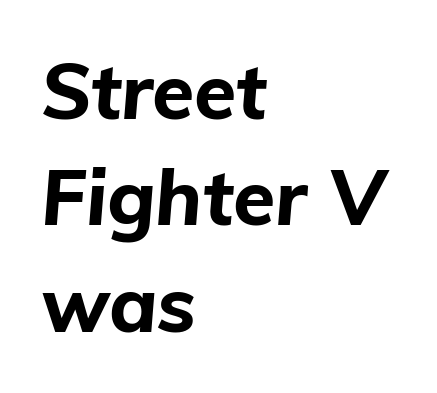
{"italic": "yes", "lean": "right", "slant_degrees": 5, "bold": "yes", "weight": "bold", "width": "normal", "stroke_contrast": "low", "x_height": "medium", "monospaced": "no", "underline": "no", "align": "left", "line_spacing": "normal", "line_spacing_ratio": 1.38, "letter_spacing": "normal", "letter_spacing_em": 0.0, "glyph_px": 77}
